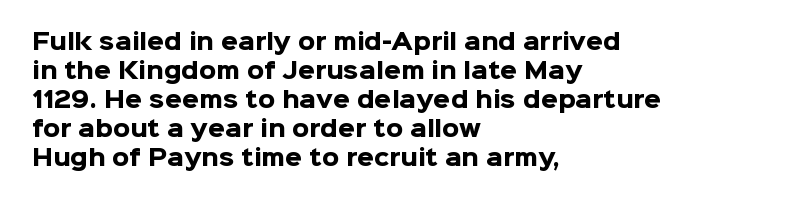
{"italic": "no", "bold": "yes", "underline": "no", "align": "left", "line_spacing": "normal", "line_spacing_ratio": 1.32, "letter_spacing": "normal", "letter_spacing_em": 0.0, "glyph_px": 22}
